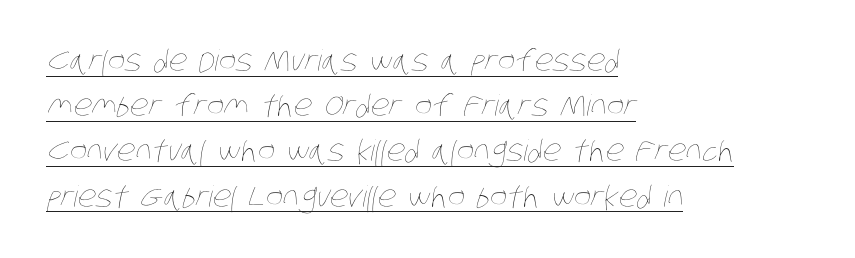
Short and long lines alike share a common starting point at left. The letters advance in unequal steps, a hallmark of proportional type. In designer terms, the underline attribute is active on this setting. The letters sit at their default tracking, neither squeezed nor spread. Stroke thickness stays within the range of a standard reading face or lighter.
